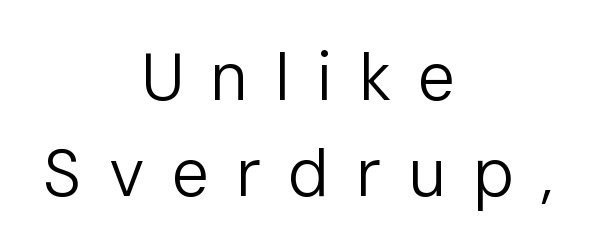
The image shows 66 px regular-weight sans-serif type, upright; set centered, normal line spacing (1.45x), unusually wide letter spacing (+0.41 em), not underlined; low stroke contrast and a medium x-height.
